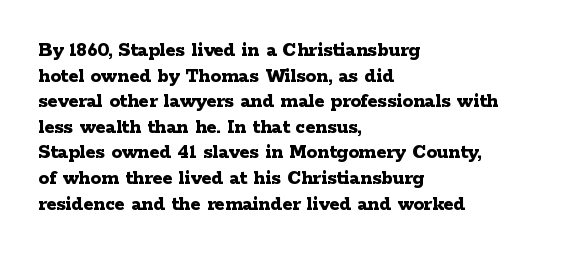
{"italic": "no", "bold": "yes", "underline": "no", "align": "left", "line_spacing_ratio": 1.22, "letter_spacing": "normal", "letter_spacing_em": 0.0, "glyph_px": 21}
